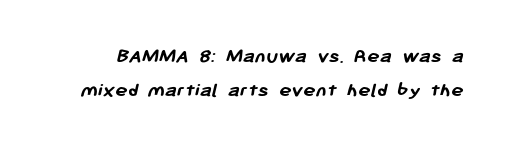
The image shows 21 px bold type; set normal line spacing (1.6x), normal letter spacing, not underlined.
